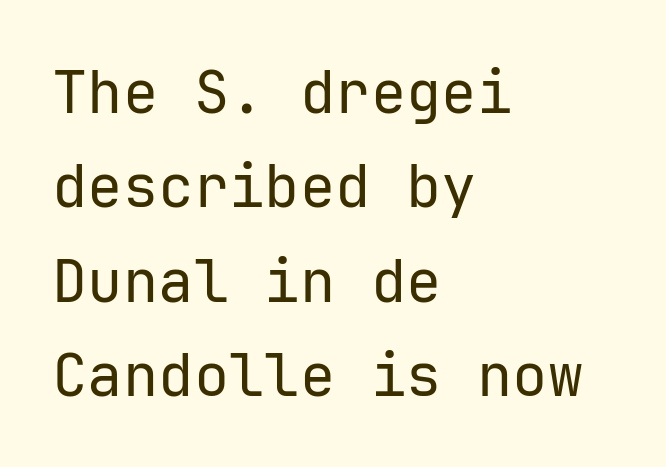
Q: Is the text bold? A: No.
Q: Is the text italic (slanted)? A: No, it is upright.
Q: Is the typeface a serif or a sans-serif typeface? A: Sans-serif.
Q: Is the text underlined? A: No.
Q: How is the paragraph aligned? A: Left-aligned.
Q: Is the spacing between letters normal or unusually wide? A: Normal.
Q: Is the spacing between lines tight, normal or loose? A: Normal.
Q: Width (condensed, normal, or wide)? A: Normal.
Q: Stroke contrast? A: Low.
Q: x-height? A: Medium.
Q: Monospaced? A: Yes.
